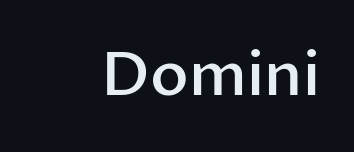
Q: Is the text bold? A: Semi-bold.
Q: Is the text italic (slanted)? A: No, it is upright.
Q: Is the typeface a serif or a sans-serif typeface? A: Sans-serif.
Q: Is the text underlined? A: No.
Q: Is the spacing between letters normal or unusually wide? A: Normal.
Q: Width (condensed, normal, or wide)? A: Normal.
Q: Stroke contrast? A: Low.
Q: x-height? A: Medium.
Q: Monospaced? A: No.
